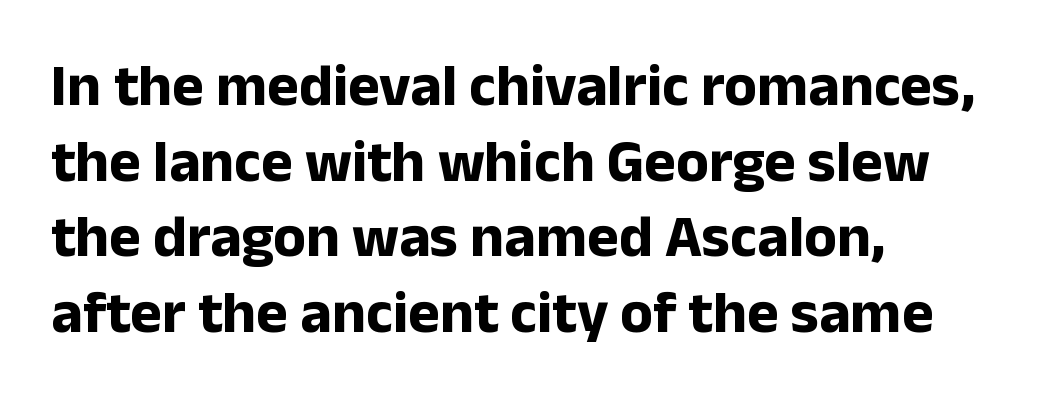
Q: Is the text bold? A: Yes.
Q: Is the text italic (slanted)? A: No, it is upright.
Q: Is the typeface a serif or a sans-serif typeface? A: Sans-serif.
Q: Is the text underlined? A: No.
Q: How is the paragraph aligned? A: Left-aligned.
Q: Is the spacing between letters normal or unusually wide? A: Normal.
Q: Is the spacing between lines tight, normal or loose? A: Normal.
Q: Width (condensed, normal, or wide)? A: Normal.
Q: Stroke contrast? A: Low.
Q: x-height? A: Medium.
Q: Monospaced? A: No.
